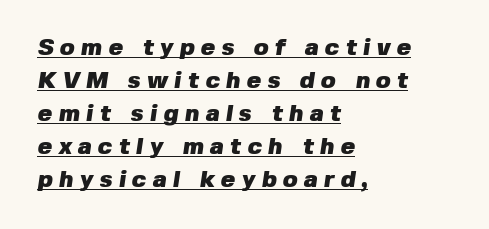
Q: Is the text bold? A: Yes.
Q: Is the text underlined? A: Yes.
Q: How is the paragraph aligned? A: Left-aligned.
Q: Is the spacing between letters normal or unusually wide? A: Unusually wide.
Q: Is the spacing between lines tight, normal or loose? A: Normal.
